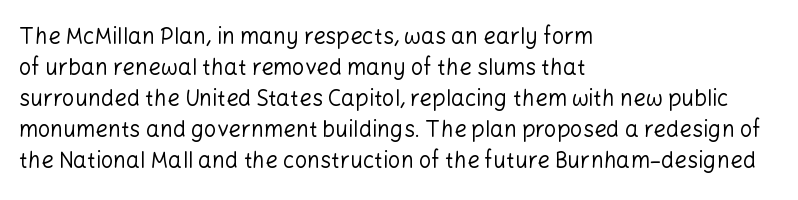
The image shows 22 px text type, upright; set left-aligned, normal line spacing (1.41x), normal letter spacing, not underlined.
